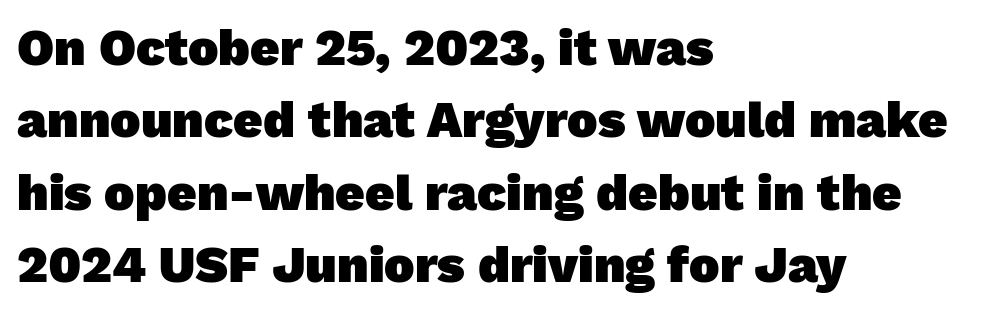
The image shows 51 px heavy sans-serif type; set left-aligned, normal line spacing (1.42x), normal letter spacing, not underlined; low stroke contrast and a medium x-height.
